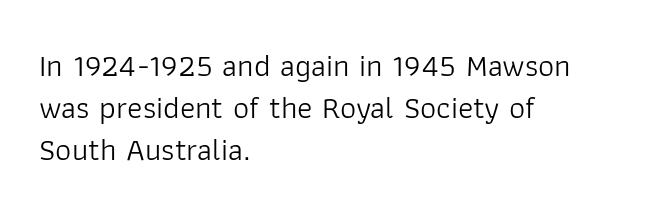
The letters stand straight up with perfectly vertical stems. The typesetter chose a ragged-right arrangement here. Each letter's strokes conclude bluntly, with no projecting serifs. Descenders are the only things crossing below the line.
